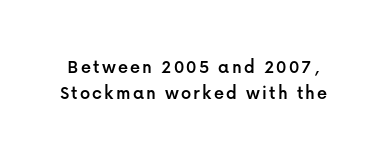
Q: Is the text italic (slanted)? A: No, it is upright.
Q: Is the text underlined? A: No.
Q: Is the spacing between lines tight, normal or loose? A: Normal.
